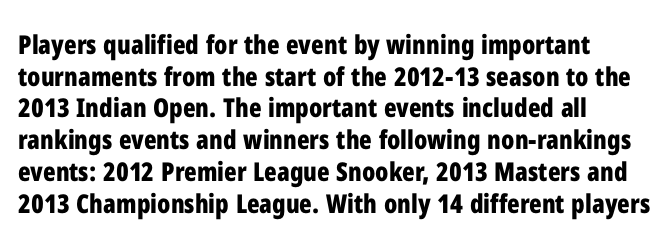
{"italic": "no", "bold": "yes", "underline": "no", "align": "left", "line_spacing_ratio": 1.22, "letter_spacing": "normal", "letter_spacing_em": 0.0, "glyph_px": 26}
